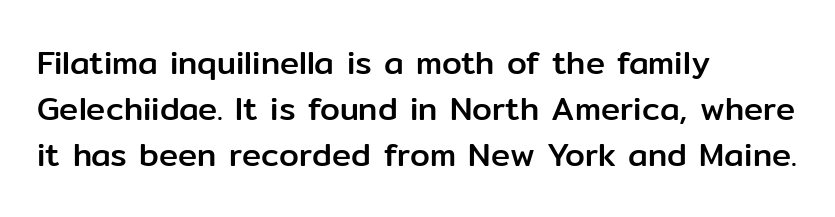
Q: Is the text italic (slanted)? A: No, it is upright.
Q: Is the typeface a serif or a sans-serif typeface? A: Sans-serif.
Q: Is the text underlined? A: No.
Q: How is the paragraph aligned? A: Left-aligned.
Q: Is the spacing between letters normal or unusually wide? A: Normal.
Q: Is the spacing between lines tight, normal or loose? A: Normal.
Q: Width (condensed, normal, or wide)? A: Normal.
Q: Stroke contrast? A: Low.
Q: x-height? A: Medium.
Q: Monospaced? A: No.
